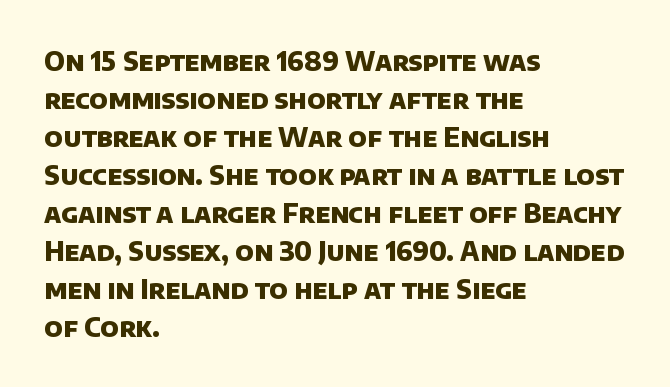
{"bold": "yes", "underline": "no", "align": "left", "line_spacing": "normal", "line_spacing_ratio": 1.46, "letter_spacing": "normal", "letter_spacing_em": 0.0, "glyph_px": 26}
